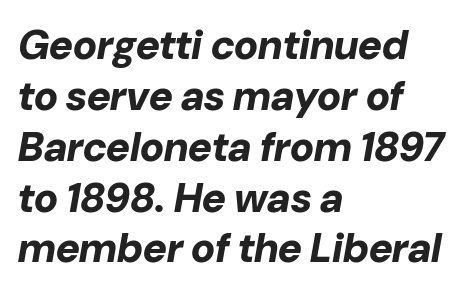
Weight check: bold — yes, fully. Horizontally, the lines are justified to the leading edge only. The passage shown is typed in a proportional face where columns would drift. The line texture is even and compact thanks to regular tracking.
